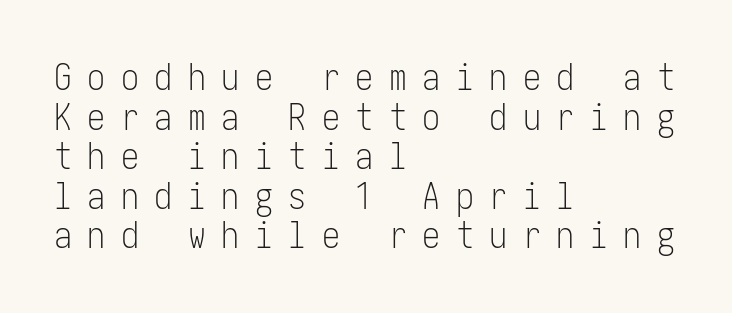
{"serif": "no", "italic": "no", "bold": "no", "weight": "light", "width": "condensed", "stroke_contrast": "low", "x_height": "medium", "underline": "no", "align": "left", "line_spacing": "tight", "line_spacing_ratio": 1.1, "letter_spacing": "wide", "letter_spacing_em": 0.43, "glyph_px": 36}
